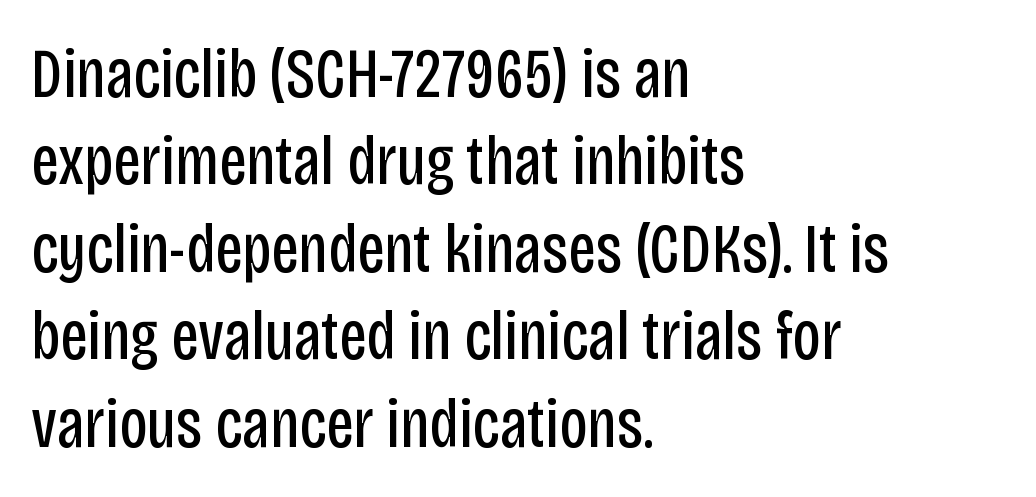
The image shows 70 px regular-weight, condensed sans-serif type, upright; set left-aligned, normal line spacing (1.25x), normal letter spacing, not underlined; low stroke contrast and a large x-height.
